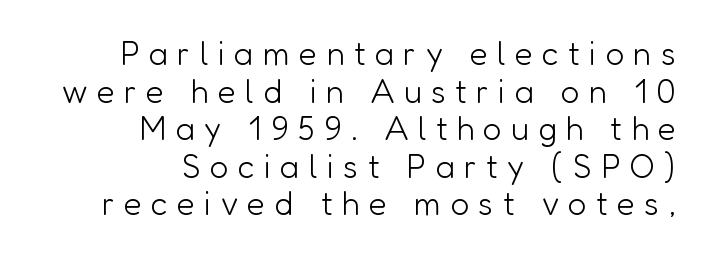
Q: Is the text bold? A: No.
Q: Is the text italic (slanted)? A: No, it is upright.
Q: Is the typeface a serif or a sans-serif typeface? A: Sans-serif.
Q: Is the text underlined? A: No.
Q: How is the paragraph aligned? A: Right-aligned.
Q: Is the spacing between letters normal or unusually wide? A: Unusually wide.
Q: Is the spacing between lines tight, normal or loose? A: Tight.
Q: Width (condensed, normal, or wide)? A: Normal.
Q: Stroke contrast? A: Low.
Q: x-height? A: Medium.
Q: Monospaced? A: No.
